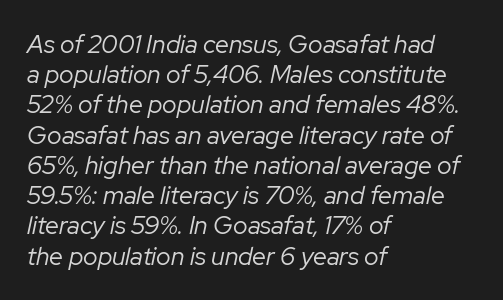
Is this a heavy cut? Hardly; it is regular or lighter. Would a proofreader flag this as italicized? Yes. How are the letters spaced? Ordinarily, with no added tracking. Underlining? Definitely not there. The typesetter chose a ragged-right arrangement here.
